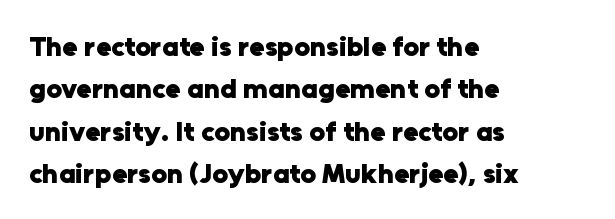
The image shows 28 px heavy sans-serif type, upright; set left-aligned, normal line spacing (1.51x), normal letter spacing, not underlined; low stroke contrast and a medium x-height.
